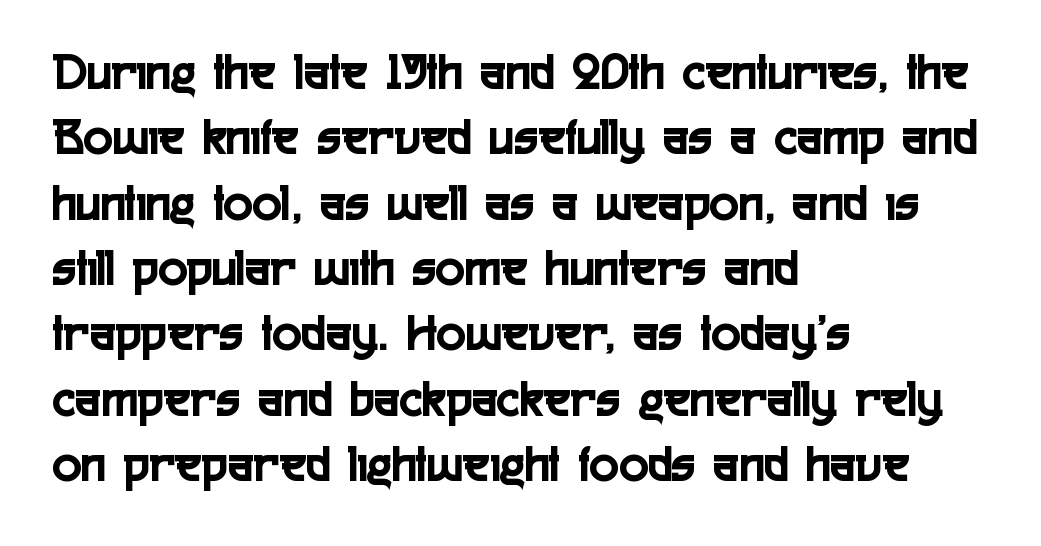
The rendering uses natural spacing where letterforms have individual widths. Underline: absent. A sans-serif font was chosen for this passage. Does extra space separate the letters? No, they use regular spacing. The lettering stays uniformly vertical, giving the passage a roman look. These lines are set flush left with a ragged right edge.
